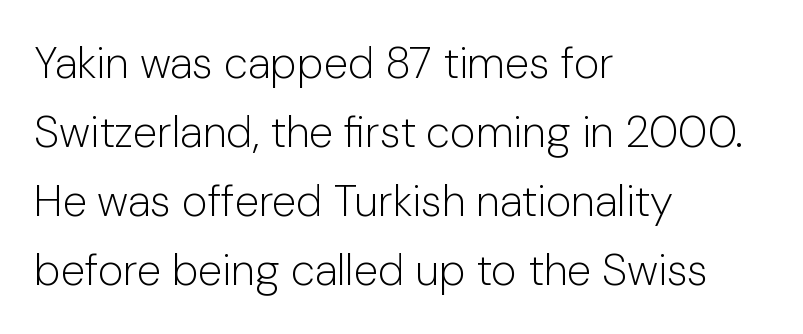
The image shows 44 px light sans-serif type, upright; set left-aligned, normal line spacing (1.57x), normal letter spacing, not underlined; low stroke contrast and a medium x-height.
